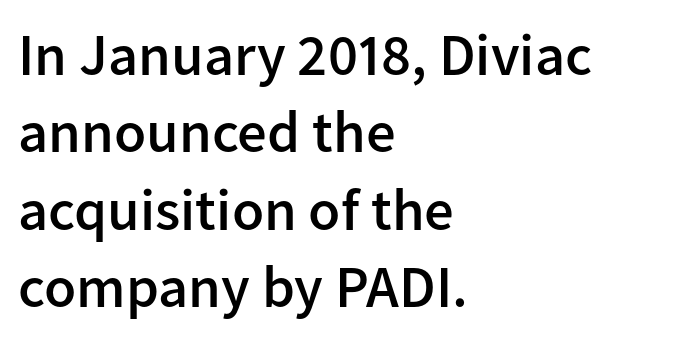
{"serif": "no", "italic": "no", "bold": "semi", "weight": "semibold", "width": "normal", "stroke_contrast": "low", "x_height": "medium", "monospaced": "no", "underline": "no", "align": "left", "line_spacing": "normal", "line_spacing_ratio": 1.31, "letter_spacing": "normal", "letter_spacing_em": 0.0, "glyph_px": 59}
